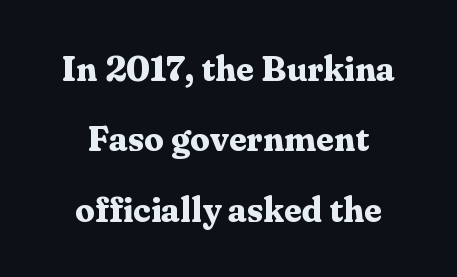
Q: Is the text bold? A: Yes.
Q: Is the text italic (slanted)? A: No, it is upright.
Q: Is the typeface a serif or a sans-serif typeface? A: Serif.
Q: Is the text underlined? A: No.
Q: How is the paragraph aligned? A: Centered.
Q: Is the spacing between letters normal or unusually wide? A: Normal.
Q: Is the spacing between lines tight, normal or loose? A: Loose.
Q: Width (condensed, normal, or wide)? A: Normal.
Q: Stroke contrast? A: Medium.
Q: x-height? A: Medium.
Q: Monospaced? A: No.
